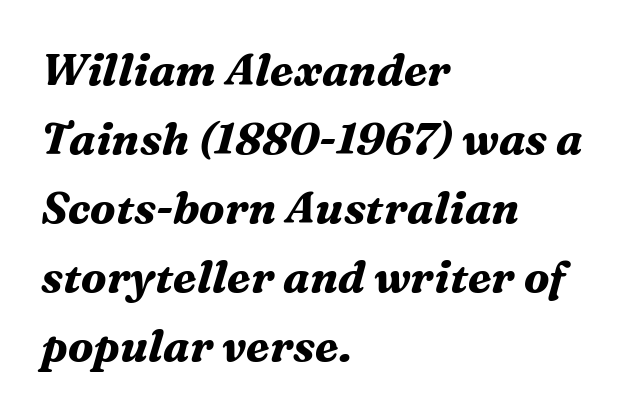
Q: Is the text bold? A: Yes.
Q: Is the text italic (slanted)? A: Yes, it leans right by about 16 degrees.
Q: Is the typeface a serif or a sans-serif typeface? A: Serif.
Q: Is the text underlined? A: No.
Q: How is the paragraph aligned? A: Left-aligned.
Q: Is the spacing between letters normal or unusually wide? A: Normal.
Q: Is the spacing between lines tight, normal or loose? A: Normal.
Q: Width (condensed, normal, or wide)? A: Normal.
Q: Stroke contrast? A: Medium.
Q: x-height? A: Medium.
Q: Monospaced? A: No.
